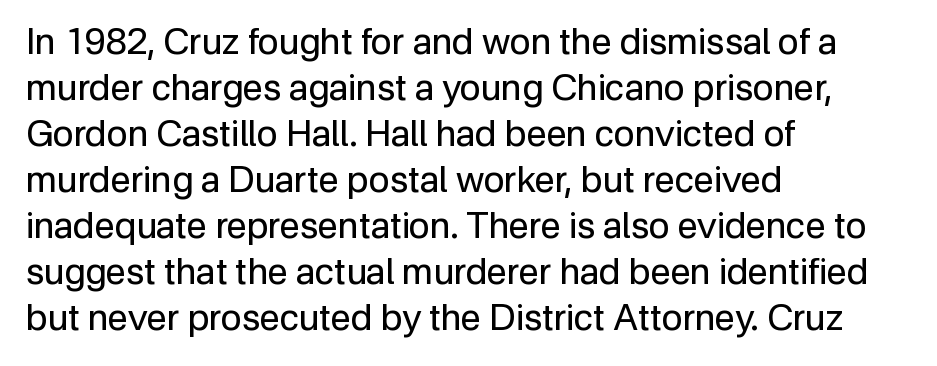
The image shows 36 px regular-weight sans-serif type, upright; set left-aligned, normal line spacing (1.28x), normal letter spacing, not underlined; low stroke contrast and a medium x-height.
